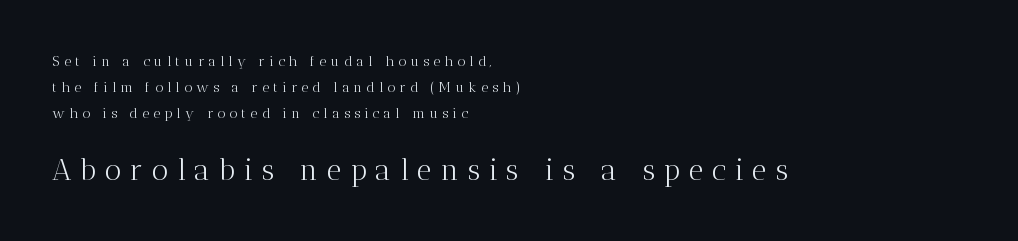
Caption: multi-line text, flush left, ragged right. A typesetter would call this heavily tracked-out type. Old-style or modern, the face here clearly has serifs. This sample uses an upright cut, with every glyph sitting square on the baseline. Do the characters align in a grid? No, the font is proportional. Type size steps up from the first block to the second.
